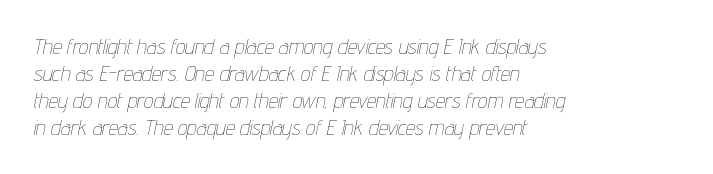
Students, note that the glyphs here touch the page at normal intervals. Reading down the block, your eye returns to a fixed left position each line. How would I describe the line gaps? Plain and ordinary. The specimen reads as italic at a glance. No extra ink here — the face is not bold. This rendering features lettering with no underline.
